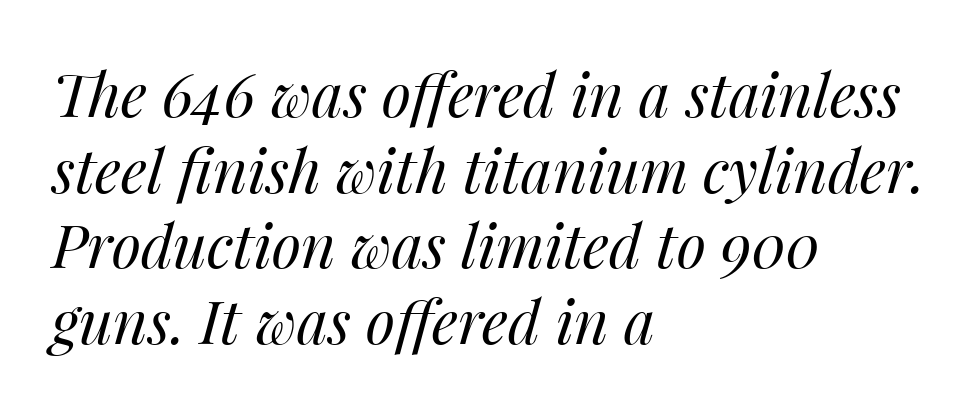
The image shows 60 px regular-weight type, italic (leaning right); set left-aligned, normal line spacing (1.26x), normal letter spacing, not underlined; medium stroke contrast and a medium x-height.
